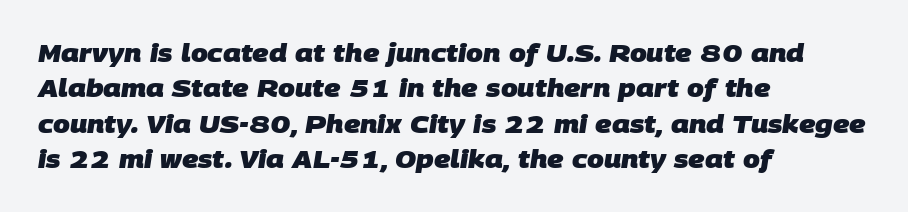
Nobody drew a line under any word here. If you drew a ruler down the left edge, every line would touch it. Is the type bold? Yes — the strokes are clearly thick and heavy. The tracking reads as untouched default to a designer's eye. Rows of type keep a routine distance in the vertical direction.
